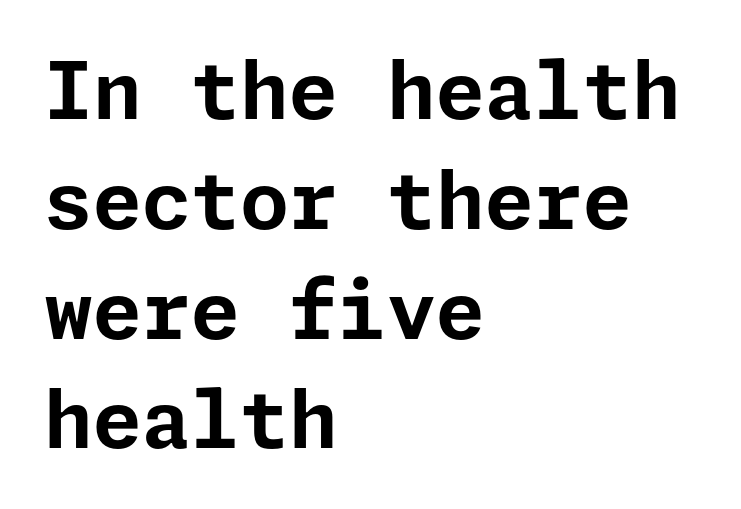
Q: Is the text bold? A: Yes.
Q: Is the text italic (slanted)? A: No, it is upright.
Q: Is the typeface a serif or a sans-serif typeface? A: Sans-serif.
Q: Is the text underlined? A: No.
Q: How is the paragraph aligned? A: Left-aligned.
Q: Is the spacing between letters normal or unusually wide? A: Normal.
Q: Is the spacing between lines tight, normal or loose? A: Normal.
Q: Width (condensed, normal, or wide)? A: Normal.
Q: Stroke contrast? A: Low.
Q: x-height? A: Medium.
